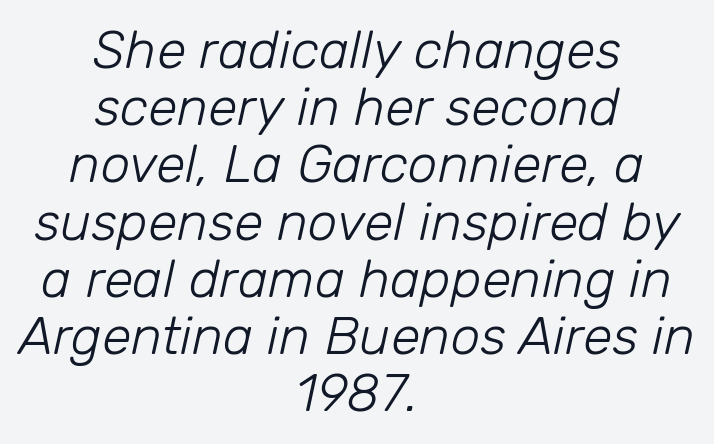
The image shows 53 px light type, italic (leaning right); set centered, tight line spacing (1.08x), normal letter spacing, not underlined; low stroke contrast and a medium x-height.
